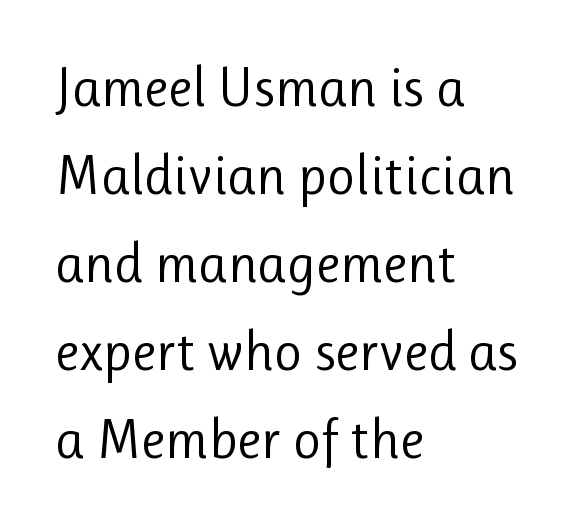
All the whitespace from short lines collects on the right. Spacing verdict: proportional, widths tailored to each character. Beneath every word, the page is bare. The font's upright variant was chosen for this text.
